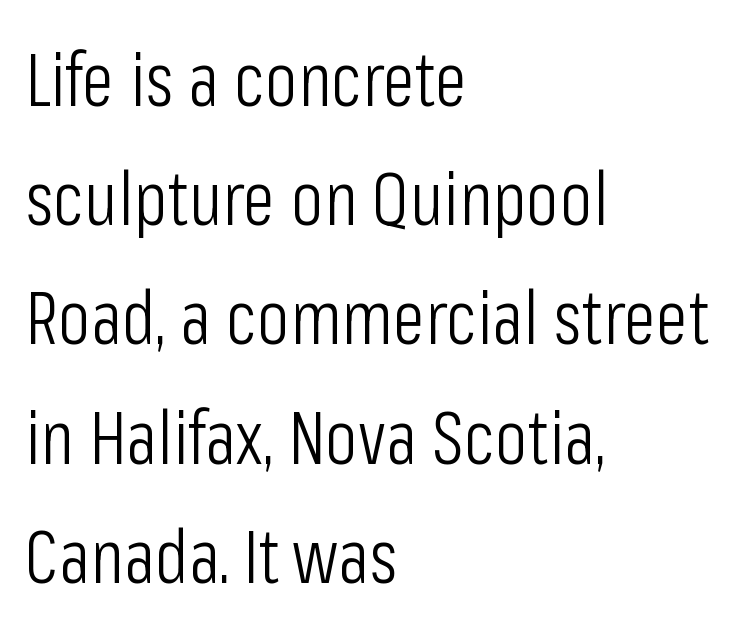
Q: Is the text bold? A: No.
Q: Is the text italic (slanted)? A: No, it is upright.
Q: Is the typeface a serif or a sans-serif typeface? A: Sans-serif.
Q: Is the text underlined? A: No.
Q: How is the paragraph aligned? A: Left-aligned.
Q: Is the spacing between letters normal or unusually wide? A: Normal.
Q: Is the spacing between lines tight, normal or loose? A: Normal.
Q: Width (condensed, normal, or wide)? A: Condensed.
Q: Stroke contrast? A: Low.
Q: x-height? A: Medium.
Q: Monospaced? A: No.
